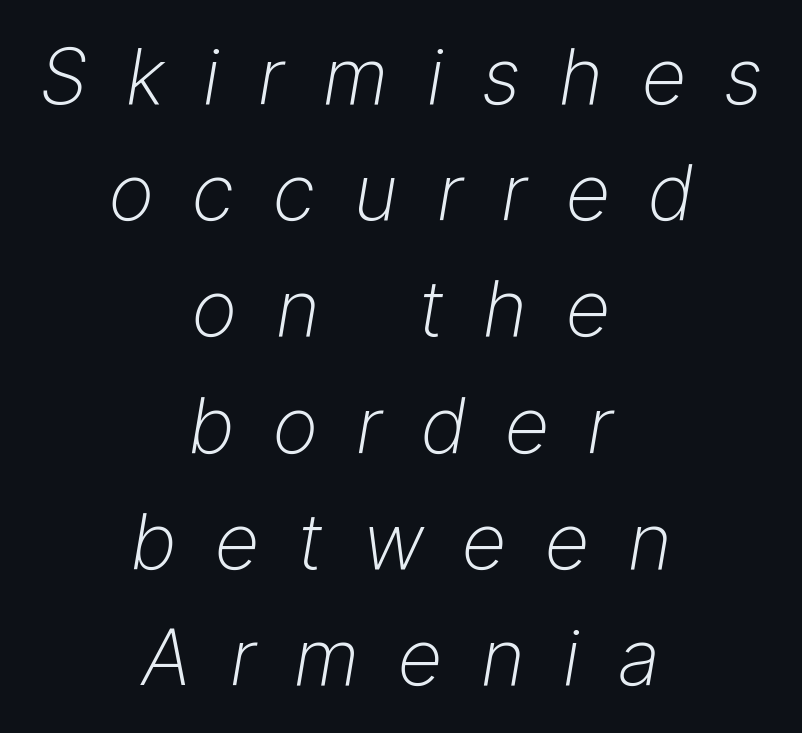
{"italic": "yes", "lean": "right", "slant_degrees": 9, "bold": "no", "weight": "light", "width": "normal", "stroke_contrast": "low", "x_height": "medium", "monospaced": "no", "underline": "no", "align": "center", "line_spacing": "normal", "line_spacing_ratio": 1.49, "letter_spacing": "wide", "letter_spacing_em": 0.5, "glyph_px": 78}
